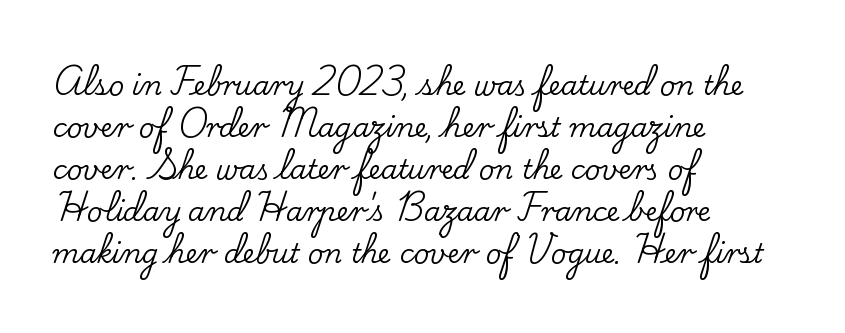
The image shows 27 px text type; set left-aligned, normal line spacing (1.56x), normal letter spacing, not underlined.
